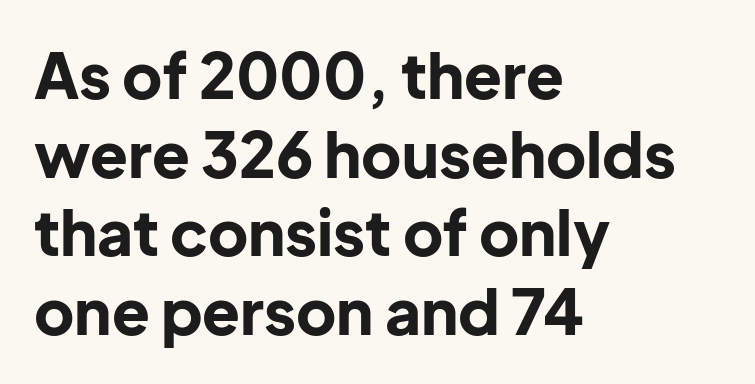
The area under the type is left untouched. Tall strokes in this sample are plumb rather than angled. Strong, thick strokes mark this as bold type. Note the varied advance widths — an 'i' is clearly narrower than an 'm'.
